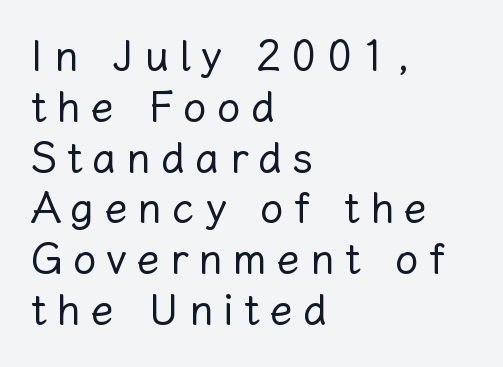
Q: Is the text bold? A: No.
Q: Is the text italic (slanted)? A: No, it is upright.
Q: Is the text underlined? A: No.
Q: How is the paragraph aligned? A: Left-aligned.
Q: Is the spacing between letters normal or unusually wide? A: Unusually wide.
Q: Width (condensed, normal, or wide)? A: Normal.
Q: Stroke contrast? A: Low.
Q: x-height? A: Medium.
Q: Monospaced? A: No.
